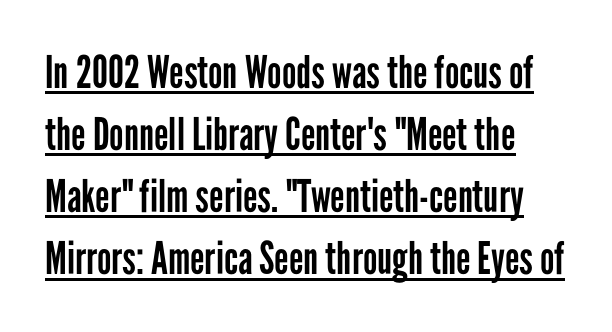
These lines were composed using upright roman letters. The rows are spaced the way most documents space them. Type style note: lacks serifs. The strokes are not fattened; the text isn't bold.
